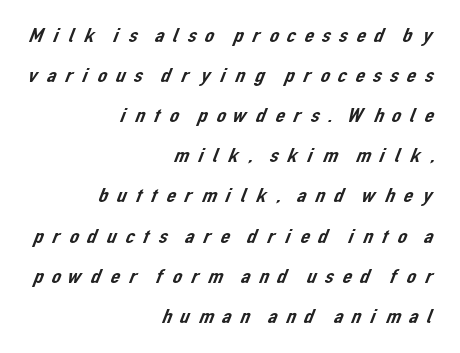
Q: Is the text underlined? A: No.
Q: How is the paragraph aligned? A: Right-aligned.
Q: Is the spacing between letters normal or unusually wide? A: Unusually wide.
Q: Is the spacing between lines tight, normal or loose? A: Loose.
